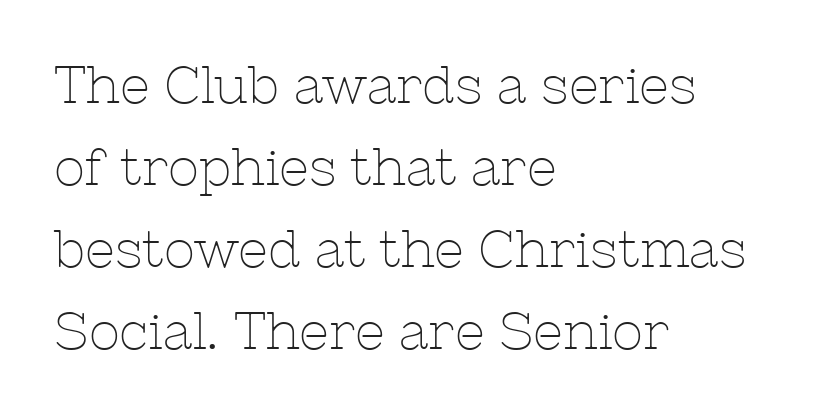
The image shows 52 px thin serif type, upright; set left-aligned, normal line spacing (1.58x), normal letter spacing, not underlined; low stroke contrast and a medium x-height.
